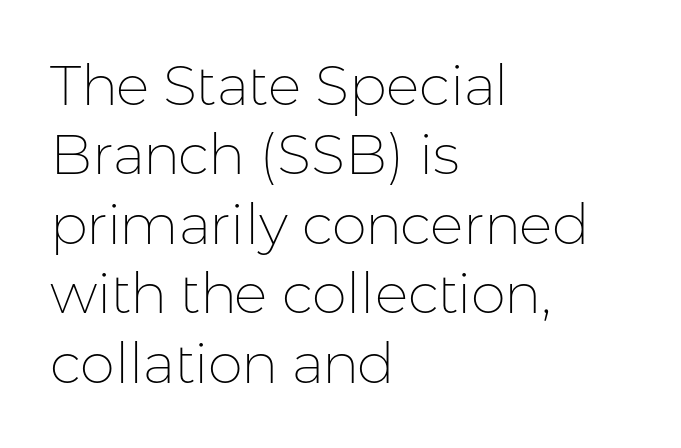
Q: Is the text bold? A: No.
Q: Is the text italic (slanted)? A: No, it is upright.
Q: Is the typeface a serif or a sans-serif typeface? A: Sans-serif.
Q: Is the text underlined? A: No.
Q: How is the paragraph aligned? A: Left-aligned.
Q: Is the spacing between letters normal or unusually wide? A: Normal.
Q: Width (condensed, normal, or wide)? A: Normal.
Q: Stroke contrast? A: Low.
Q: x-height? A: Medium.
Q: Monospaced? A: No.
